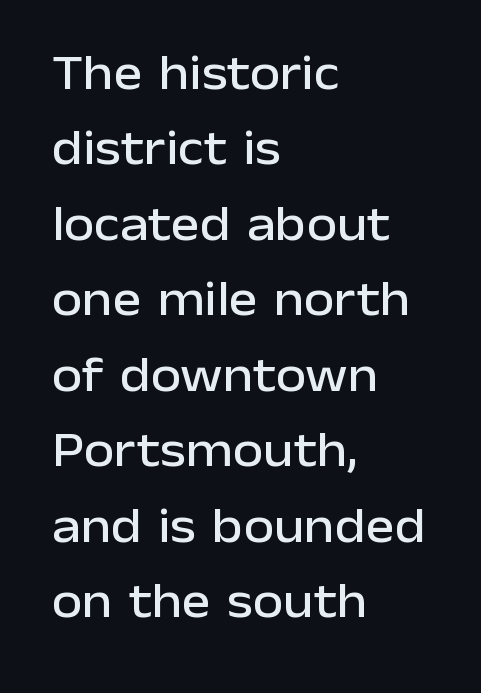
Q: Is the text italic (slanted)? A: No, it is upright.
Q: Is the typeface a serif or a sans-serif typeface? A: Sans-serif.
Q: Is the text underlined? A: No.
Q: How is the paragraph aligned? A: Left-aligned.
Q: Is the spacing between letters normal or unusually wide? A: Normal.
Q: Is the spacing between lines tight, normal or loose? A: Normal.
Q: Width (condensed, normal, or wide)? A: Normal.
Q: Stroke contrast? A: Low.
Q: x-height? A: Medium.
Q: Monospaced? A: No.
